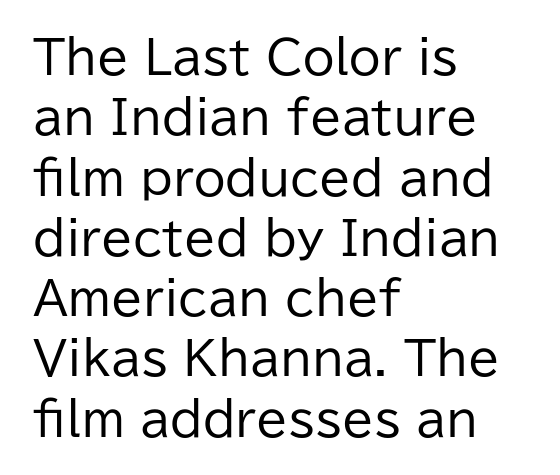
Q: Is the text bold? A: No.
Q: Is the text italic (slanted)? A: No, it is upright.
Q: Is the typeface a serif or a sans-serif typeface? A: Sans-serif.
Q: Is the text underlined? A: No.
Q: How is the paragraph aligned? A: Left-aligned.
Q: Is the spacing between letters normal or unusually wide? A: Normal.
Q: Is the spacing between lines tight, normal or loose? A: Normal.
Q: Width (condensed, normal, or wide)? A: Normal.
Q: Stroke contrast? A: Low.
Q: x-height? A: Medium.
Q: Monospaced? A: No.
